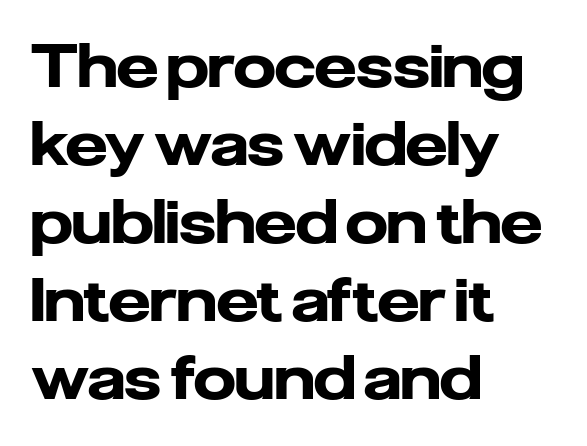
Q: Is the text bold? A: Yes.
Q: Is the text italic (slanted)? A: No, it is upright.
Q: Is the typeface a serif or a sans-serif typeface? A: Sans-serif.
Q: Is the text underlined? A: No.
Q: How is the paragraph aligned? A: Left-aligned.
Q: Is the spacing between letters normal or unusually wide? A: Normal.
Q: Is the spacing between lines tight, normal or loose? A: Normal.
Q: Width (condensed, normal, or wide)? A: Normal.
Q: Stroke contrast? A: Low.
Q: x-height? A: Medium.
Q: Monospaced? A: No.
